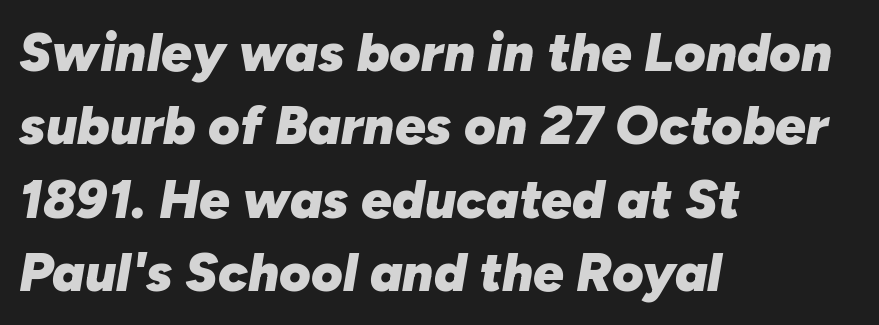
{"italic": "yes", "lean": "right", "slant_degrees": 10, "bold": "yes", "weight": "heavy", "width": "normal", "stroke_contrast": "low", "x_height": "medium", "monospaced": "no", "underline": "no", "align": "left", "line_spacing": "normal", "line_spacing_ratio": 1.36, "letter_spacing": "normal", "letter_spacing_em": 0.0, "glyph_px": 54}
